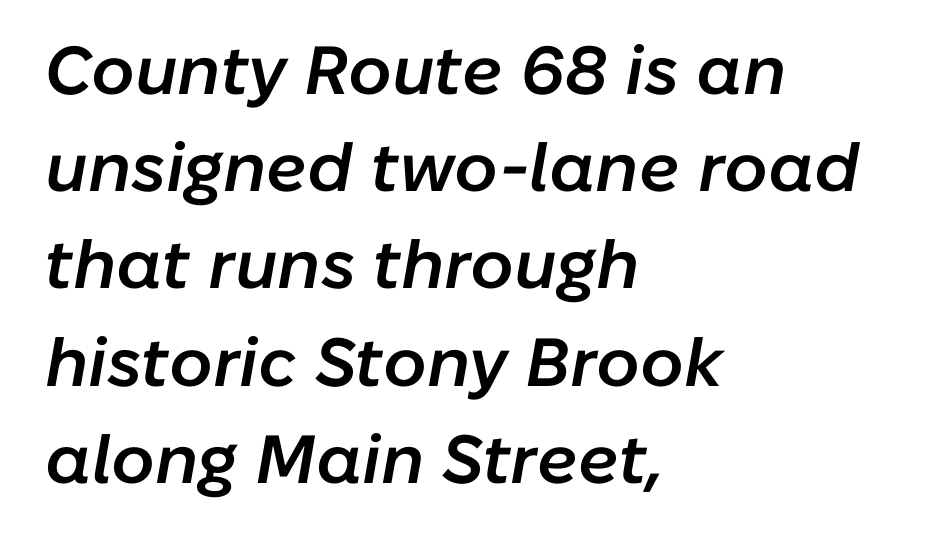
You could call the tracking neutral — neither tight nor loose. The glyphs are unaccompanied by any horizontal stroke below them. Stroke thickness is moderately raised; the sample reads as semibold. The lines sit at an ordinary, default distance from one another.
